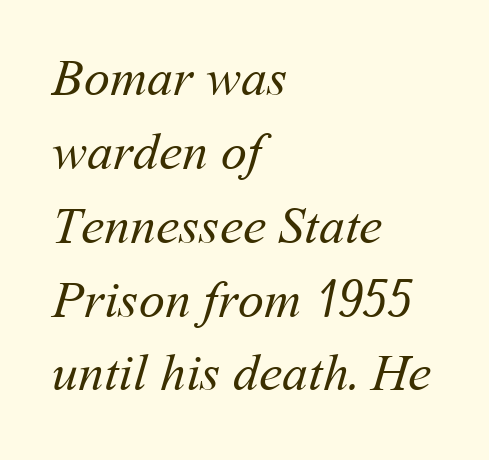
Q: Is the text bold? A: No.
Q: Is the text underlined? A: No.
Q: How is the paragraph aligned? A: Left-aligned.
Q: Is the spacing between letters normal or unusually wide? A: Normal.
Q: Is the spacing between lines tight, normal or loose? A: Normal.
Q: Width (condensed, normal, or wide)? A: Normal.
Q: Stroke contrast? A: Medium.
Q: x-height? A: Medium.
Q: Monospaced? A: No.
